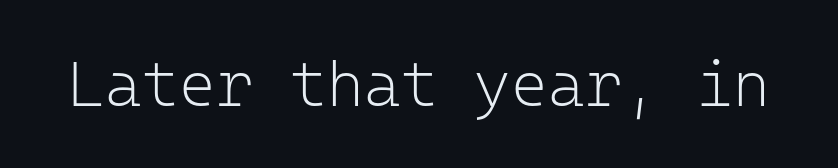
Type without underlining. The type family on display is of the sans-serif kind. Words appear dense and cohesive because spacing is normal. In terms of posture, this sample is upright. Bold? No — there's no thickening of the strokes.
